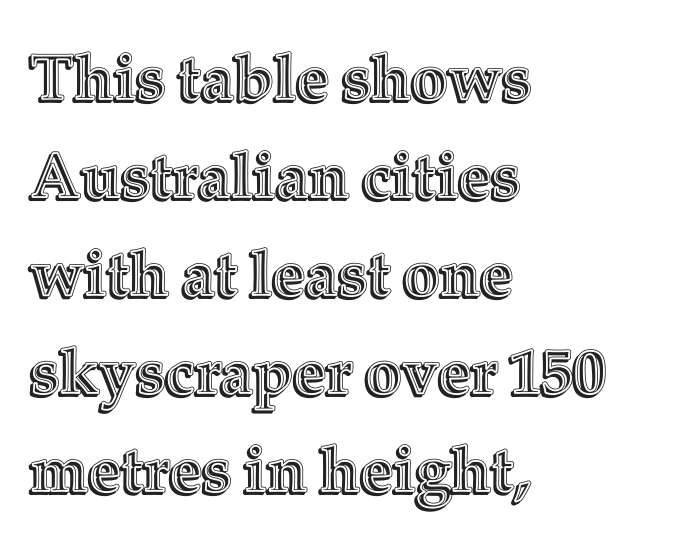
This rendering features lettering with no underline. Here the designer chose a conventional face with non-uniform glyph widths. The specimen reads as upright at a glance. Quick note: interline space is typical.
